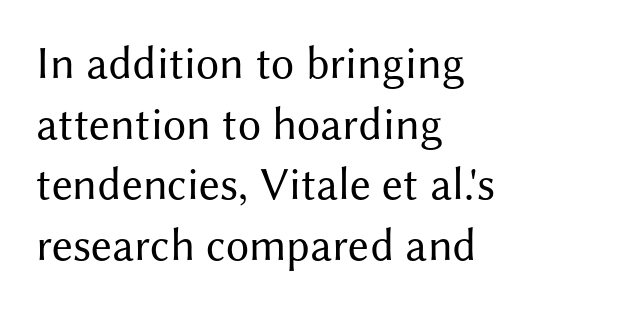
Spacing verdict: proportional, widths tailored to each character. The face used here is a sans, in the tradition of grotesques and geometrics. The letterforms sit at book weight or below. A classic flush-left, rag-right setting is used for this passage.
